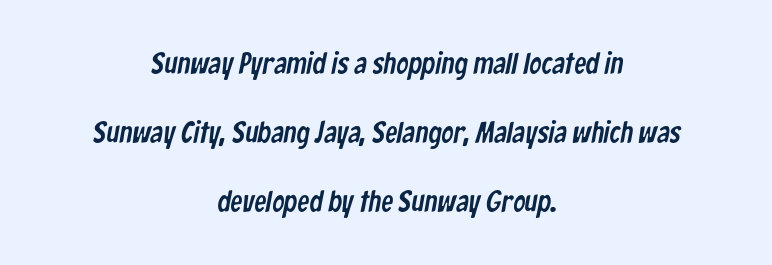
Q: Is the typeface a serif or a sans-serif typeface? A: Sans-serif.
Q: Is the text underlined? A: No.
Q: How is the paragraph aligned? A: Centered.
Q: Is the spacing between letters normal or unusually wide? A: Normal.
Q: Is the spacing between lines tight, normal or loose? A: Loose.
Q: Width (condensed, normal, or wide)? A: Condensed.
Q: Stroke contrast? A: Low.
Q: x-height? A: Medium.
Q: Monospaced? A: No.
